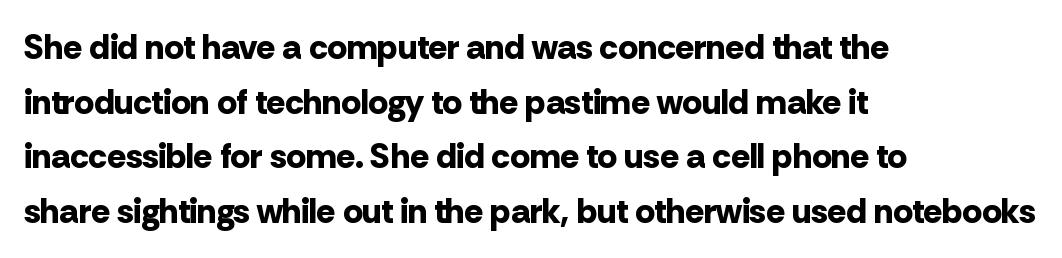
Students, this is bold: see how much ink each stroke carries. Type style note: lacks serifs. Quick note: interline space is typical. Just letters on the line, the space beneath them empty. Between one letter and the next there's only the usual sliver of space. This sample has the flowing, uneven cadence of proportional lettering.
